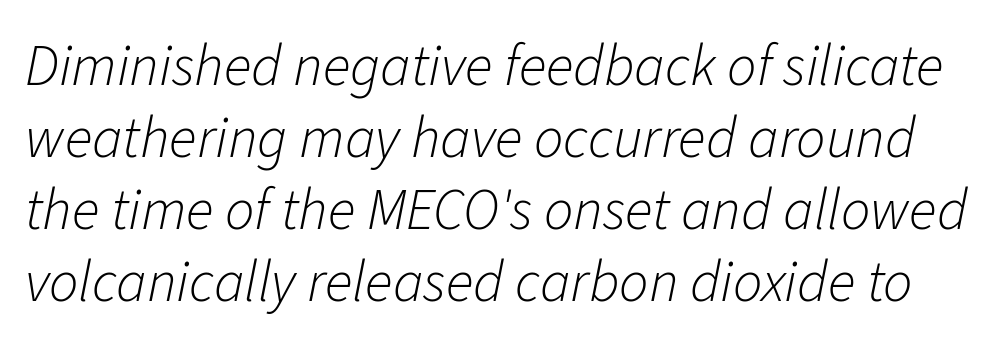
Do the characters align in a grid? No, the font is proportional. Stroke mass is kept to a normal reading level or below. It's the slanting kind of type. Between one letter and the next there's only the usual sliver of space.
